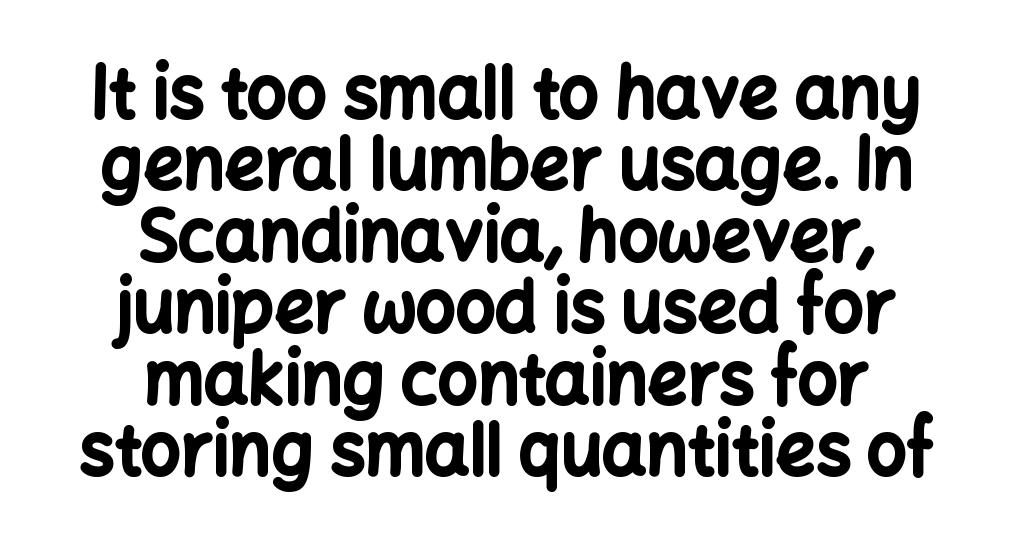
Q: Is the text bold? A: Yes.
Q: Is the text italic (slanted)? A: No, it is upright.
Q: Is the typeface a serif or a sans-serif typeface? A: Sans-serif.
Q: Is the text underlined? A: No.
Q: How is the paragraph aligned? A: Centered.
Q: Is the spacing between letters normal or unusually wide? A: Normal.
Q: Is the spacing between lines tight, normal or loose? A: Tight.
Q: Width (condensed, normal, or wide)? A: Normal.
Q: Stroke contrast? A: Low.
Q: x-height? A: Medium.
Q: Monospaced? A: No.
